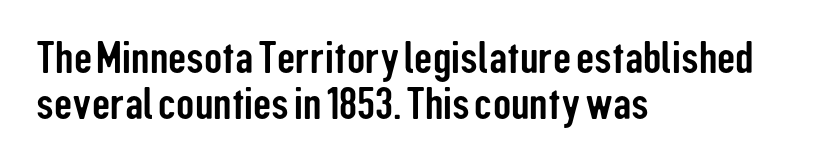
Q: Is the text italic (slanted)? A: No, it is upright.
Q: Is the typeface a serif or a sans-serif typeface? A: Sans-serif.
Q: Is the text underlined? A: No.
Q: How is the paragraph aligned? A: Left-aligned.
Q: Is the spacing between letters normal or unusually wide? A: Normal.
Q: Is the spacing between lines tight, normal or loose? A: Tight.
Q: Width (condensed, normal, or wide)? A: Condensed.
Q: Stroke contrast? A: Low.
Q: x-height? A: Medium.
Q: Monospaced? A: No.
